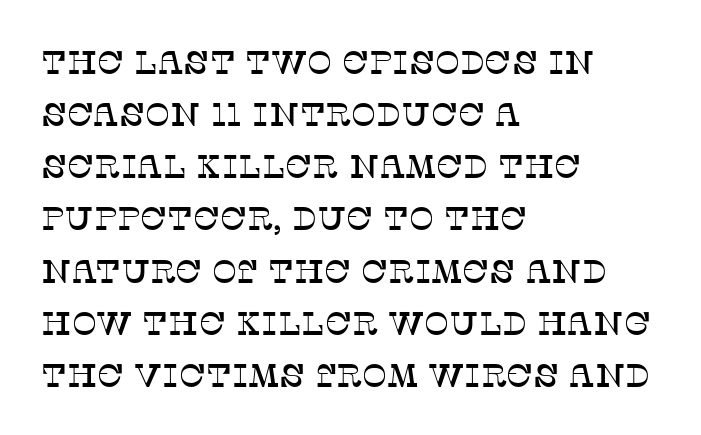
{"serif": "yes", "italic": "no", "width": "normal", "stroke_contrast": "low", "x_height": "large", "monospaced": "no", "underline": "no", "align": "left", "line_spacing": "normal", "line_spacing_ratio": 1.58, "letter_spacing": "normal", "letter_spacing_em": 0.0, "glyph_px": 33}
